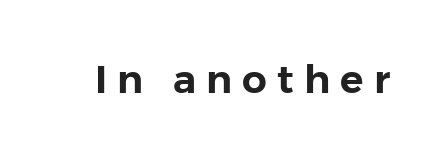
Q: Is the text italic (slanted)? A: No, it is upright.
Q: Is the typeface a serif or a sans-serif typeface? A: Sans-serif.
Q: Is the text underlined? A: No.
Q: Is the spacing between letters normal or unusually wide? A: Unusually wide.
Q: Width (condensed, normal, or wide)? A: Normal.
Q: Stroke contrast? A: Low.
Q: x-height? A: Medium.
Q: Monospaced? A: No.
